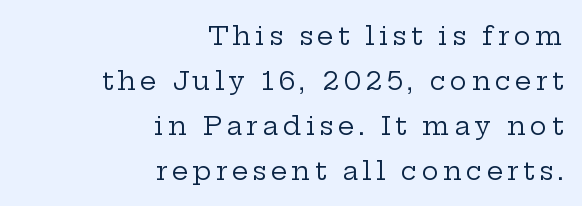
{"italic": "no", "bold": "no", "underline": "no", "align": "right", "line_spacing_ratio": 1.73, "glyph_px": 26}
